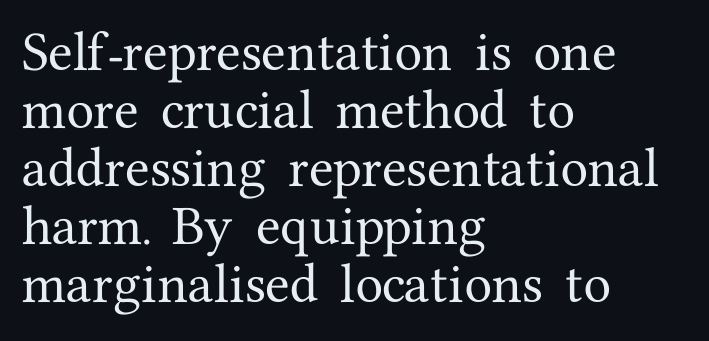
Quick note: interline space is typical. The face used here is rendered with its standard letterfit. The rag falls on the right side of this text block. Underlining? Definitely not there.
